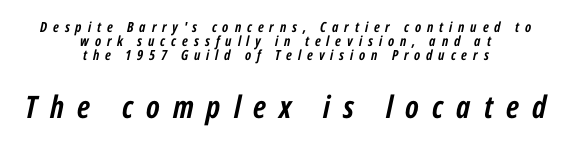
Q: Is the text bold? A: Yes.
Q: Is the text italic (slanted)? A: Yes, it leans right by about 12 degrees.
Q: Is the text underlined? A: No.
Q: How is the paragraph aligned? A: Centered.
Q: Is the spacing between letters normal or unusually wide? A: Unusually wide.
Q: Is the spacing between lines tight, normal or loose? A: Tight.
Q: Which block of text is set in a larger size, the first (top) or the second (bottom)? A: The second (bottom) one.
Q: Width (condensed, normal, or wide)? A: Condensed.
Q: Stroke contrast? A: Low.
Q: x-height? A: Medium.
Q: Monospaced? A: No.
